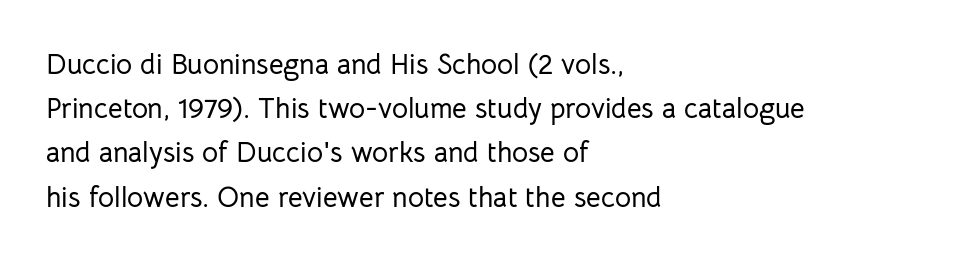
Q: Is the text italic (slanted)? A: No, it is upright.
Q: Is the typeface a serif or a sans-serif typeface? A: Sans-serif.
Q: Is the text underlined? A: No.
Q: How is the paragraph aligned? A: Left-aligned.
Q: Is the spacing between letters normal or unusually wide? A: Normal.
Q: Is the spacing between lines tight, normal or loose? A: Normal.
Q: Width (condensed, normal, or wide)? A: Normal.
Q: Stroke contrast? A: Low.
Q: x-height? A: Medium.
Q: Monospaced? A: No.
